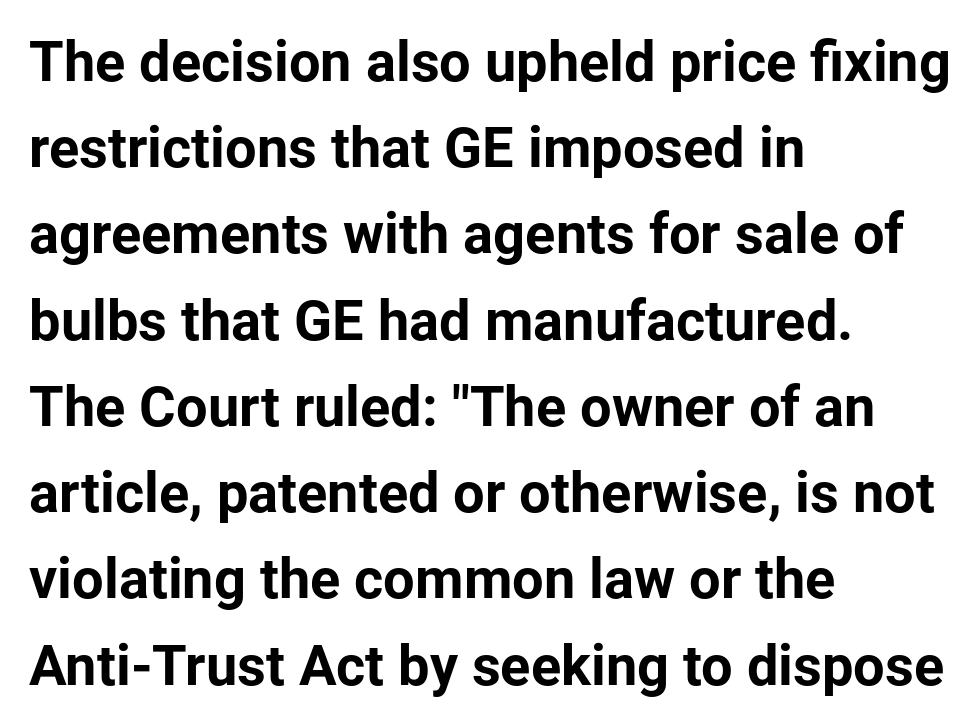
{"serif": "no", "italic": "no", "bold": "yes", "weight": "bold", "width": "normal", "stroke_contrast": "low", "x_height": "medium", "monospaced": "no", "underline": "no", "align": "left", "line_spacing": "normal", "line_spacing_ratio": 1.54, "letter_spacing": "normal", "letter_spacing_em": 0.0, "glyph_px": 56}
